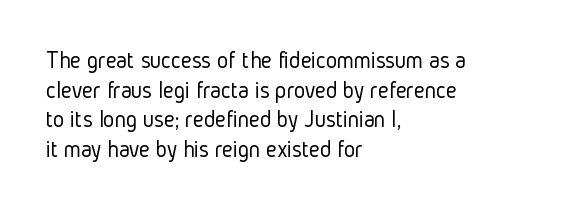
{"italic": "no", "bold": "no", "underline": "no", "align": "left", "line_spacing_ratio": 1.23, "letter_spacing": "normal", "letter_spacing_em": 0.0, "glyph_px": 24}
